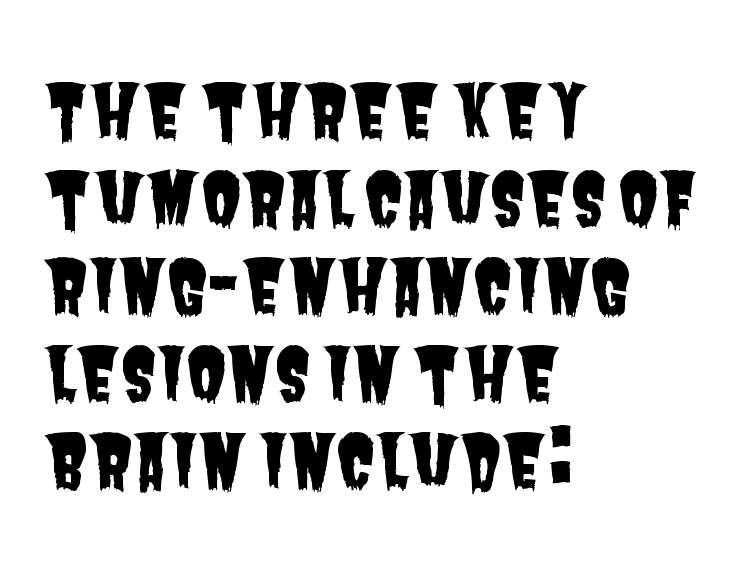
The image shows 73 px condensed sans-serif type; set left-aligned, line spacing 1.2x, normal letter spacing, not underlined; low stroke contrast and a large x-height.
